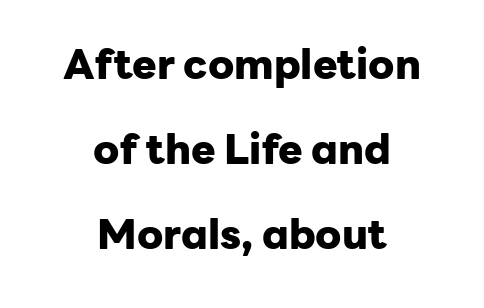
Q: Is the text bold? A: Yes.
Q: Is the text italic (slanted)? A: No, it is upright.
Q: Is the typeface a serif or a sans-serif typeface? A: Sans-serif.
Q: Is the text underlined? A: No.
Q: How is the paragraph aligned? A: Centered.
Q: Is the spacing between letters normal or unusually wide? A: Normal.
Q: Is the spacing between lines tight, normal or loose? A: Loose.
Q: Width (condensed, normal, or wide)? A: Normal.
Q: Stroke contrast? A: Low.
Q: x-height? A: Medium.
Q: Monospaced? A: No.
